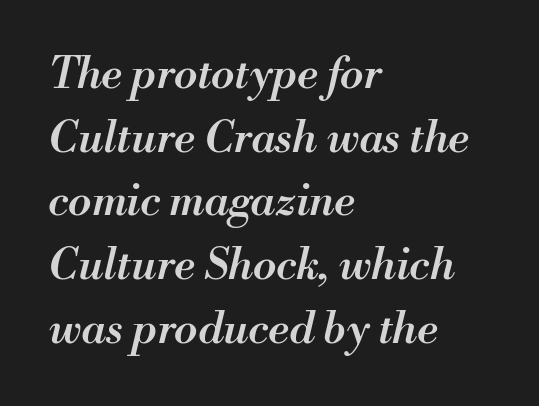
Q: Is the text bold? A: Semi-bold.
Q: Is the text italic (slanted)? A: Yes, it leans right by about 13 degrees.
Q: Is the text underlined? A: No.
Q: How is the paragraph aligned? A: Left-aligned.
Q: Is the spacing between letters normal or unusually wide? A: Normal.
Q: Is the spacing between lines tight, normal or loose? A: Normal.
Q: Width (condensed, normal, or wide)? A: Normal.
Q: Stroke contrast? A: Medium.
Q: x-height? A: Small.
Q: Monospaced? A: No.
